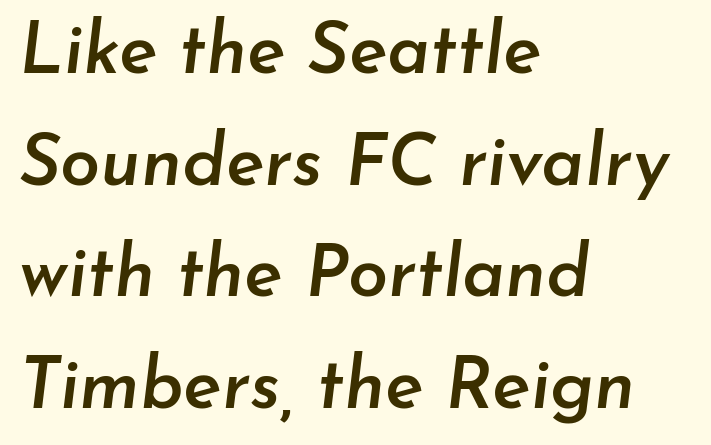
{"italic": "yes", "lean": "right", "slant_degrees": 7, "bold": "semi", "weight": "semibold", "width": "normal", "stroke_contrast": "low", "x_height": "small", "monospaced": "no", "underline": "no", "align": "left", "line_spacing": "normal", "line_spacing_ratio": 1.55, "letter_spacing": "normal", "letter_spacing_em": 0.0, "glyph_px": 72}
